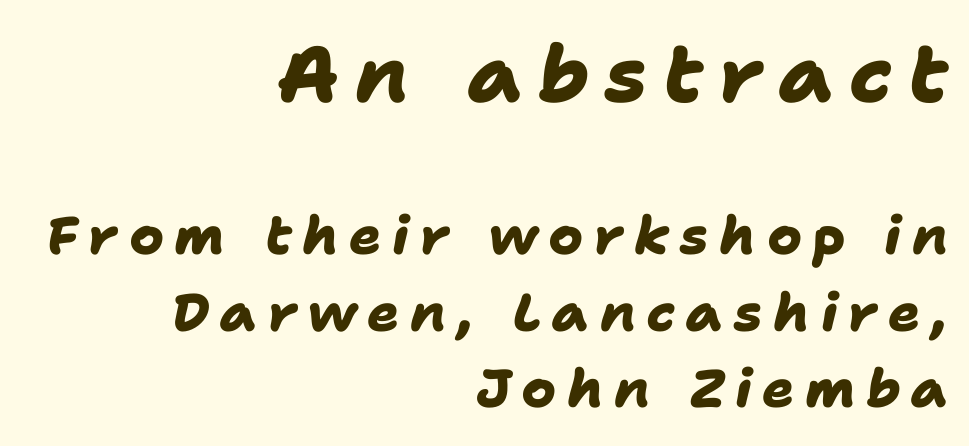
The foot of each line stays bare and open. Where is the straight margin? On the right. Varying glyph widths throughout — classic text-font behaviour. This sample uses a sans-serif face. The designer gave the opening block more size than the closing block. One glance says typical: line gaps are just what's usual.
